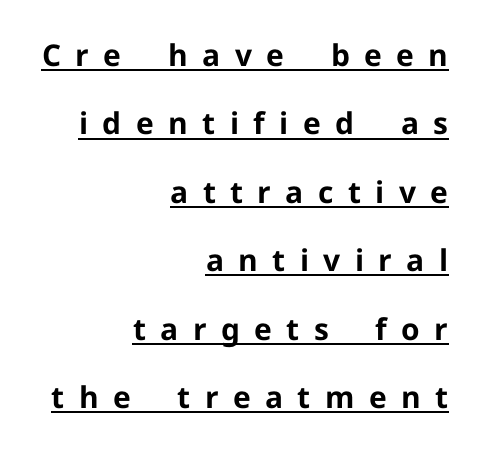
The image shows 30 px bold sans-serif type, upright; set right-aligned, loose line spacing (2.28x), unusually wide letter spacing (+0.48 em), underlined; low stroke contrast and a medium x-height.
